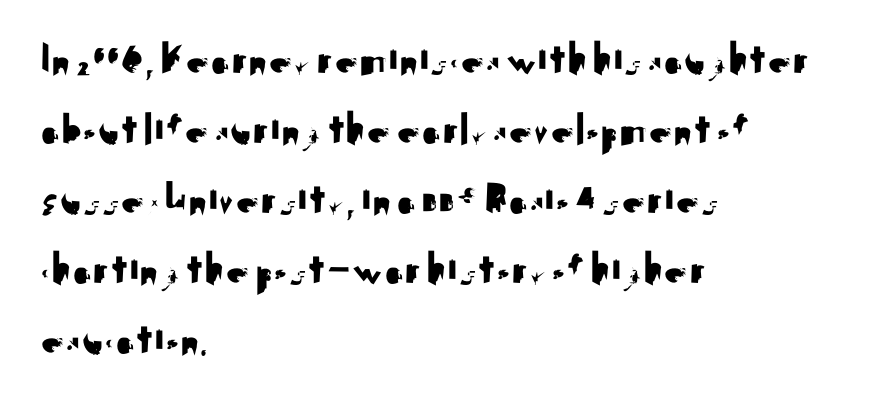
Regular leading. Font category for this specimen: sans-serif. The rag falls on the right side of this text block. Short note: letters normally spaced.
